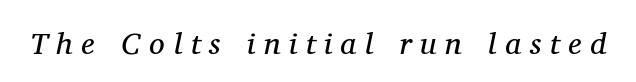
{"serif": "yes", "italic": "yes", "lean": "right", "slant_degrees": 11, "bold": "no", "weight": "regular", "width": "normal", "stroke_contrast": "medium", "x_height": "medium", "monospaced": "no", "underline": "no", "letter_spacing": "wide", "letter_spacing_em": 0.28, "glyph_px": 31}
